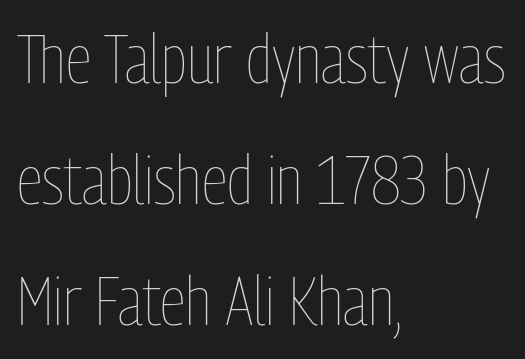
{"italic": "no", "bold": "no", "weight": "thin", "width": "condensed", "stroke_contrast": "low", "x_height": "medium", "monospaced": "no", "underline": "no", "align": "left", "line_spacing_ratio": 1.78, "letter_spacing": "normal", "letter_spacing_em": 0.0, "glyph_px": 68}
